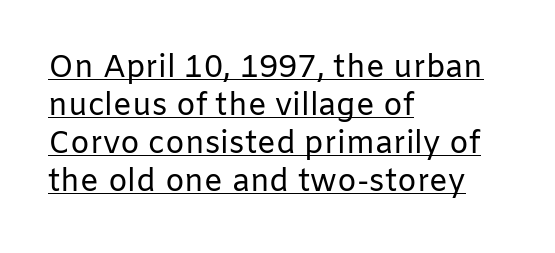
The image shows 31 px regular-weight sans-serif type, upright; set left-aligned, line spacing 1.23x, normal letter spacing, underlined; low stroke contrast and a medium x-height.
